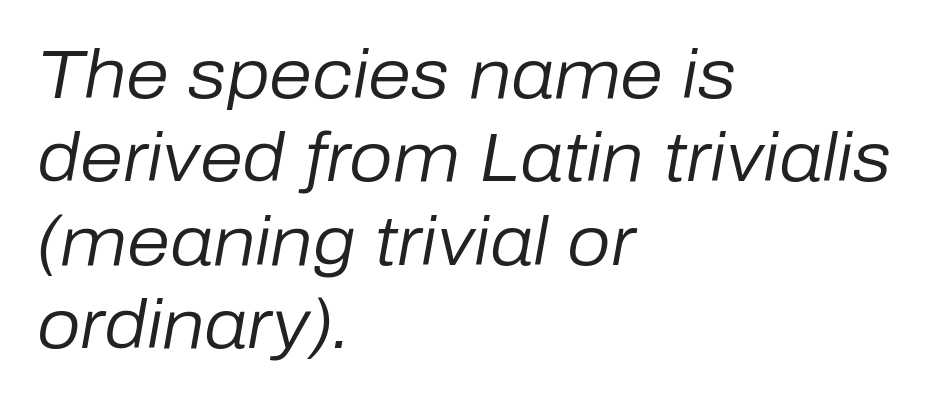
Q: Is the text bold? A: No.
Q: Is the text italic (slanted)? A: Yes, it leans right by about 10 degrees.
Q: Is the text underlined? A: No.
Q: How is the paragraph aligned? A: Left-aligned.
Q: Is the spacing between letters normal or unusually wide? A: Normal.
Q: Width (condensed, normal, or wide)? A: Normal.
Q: Stroke contrast? A: Low.
Q: x-height? A: Medium.
Q: Monospaced? A: No.
